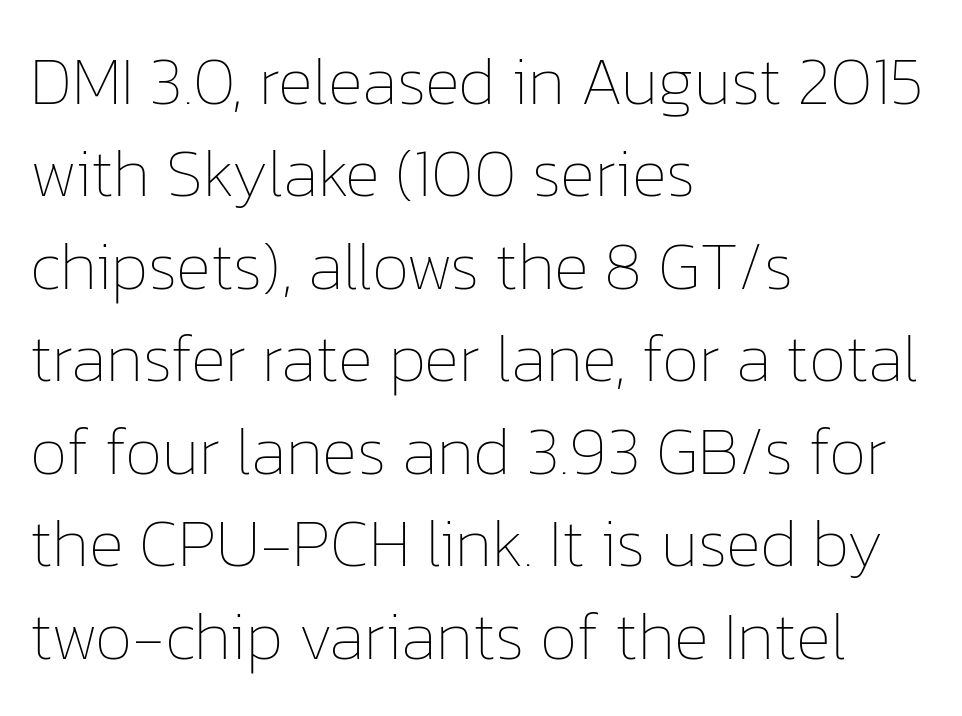
Q: Is the text bold? A: No.
Q: Is the text italic (slanted)? A: No, it is upright.
Q: Is the text underlined? A: No.
Q: How is the paragraph aligned? A: Left-aligned.
Q: Is the spacing between letters normal or unusually wide? A: Normal.
Q: Is the spacing between lines tight, normal or loose? A: Normal.
Q: Width (condensed, normal, or wide)? A: Normal.
Q: Stroke contrast? A: Low.
Q: x-height? A: Medium.
Q: Monospaced? A: No.
